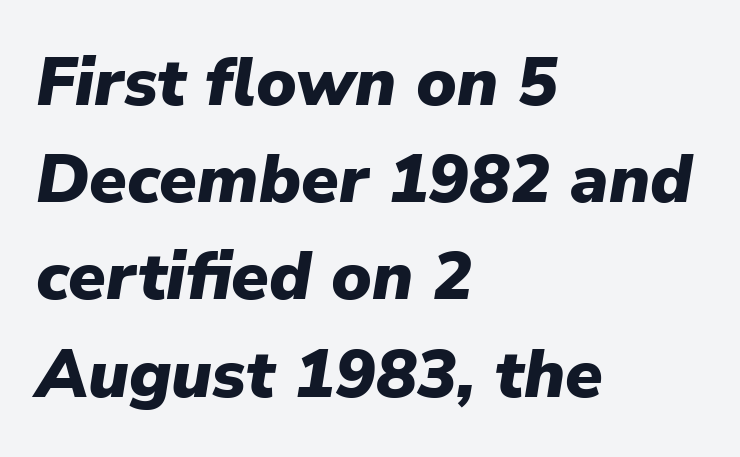
Q: Is the text bold? A: Yes.
Q: Is the text italic (slanted)? A: Yes, it leans right by about 9 degrees.
Q: Is the text underlined? A: No.
Q: How is the paragraph aligned? A: Left-aligned.
Q: Is the spacing between letters normal or unusually wide? A: Normal.
Q: Is the spacing between lines tight, normal or loose? A: Normal.
Q: Width (condensed, normal, or wide)? A: Normal.
Q: Stroke contrast? A: Low.
Q: x-height? A: Medium.
Q: Monospaced? A: No.
